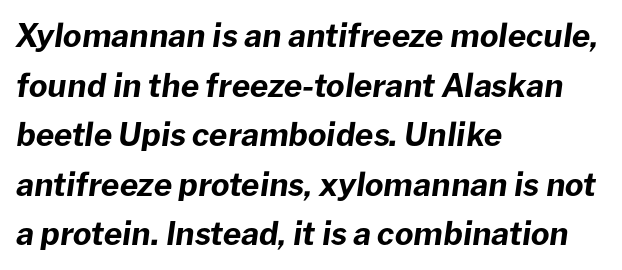
Students, observe: this is what conventionally led text looks like. Look at the tracking — it's just the regular setting, nothing added. Plain, unruled lines of type. The lines in this sample share a left origin and differ only in where they stop.
